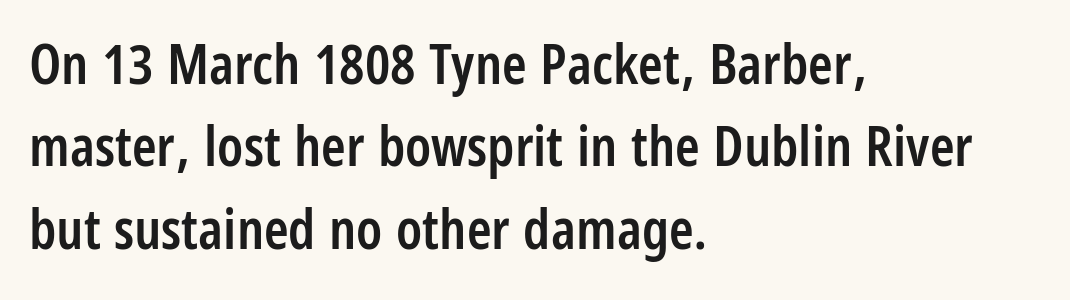
Q: Is the text bold? A: Semi-bold.
Q: Is the text italic (slanted)? A: No, it is upright.
Q: Is the typeface a serif or a sans-serif typeface? A: Sans-serif.
Q: Is the text underlined? A: No.
Q: How is the paragraph aligned? A: Left-aligned.
Q: Is the spacing between letters normal or unusually wide? A: Normal.
Q: Is the spacing between lines tight, normal or loose? A: Normal.
Q: Width (condensed, normal, or wide)? A: Condensed.
Q: Stroke contrast? A: Low.
Q: x-height? A: Large.
Q: Monospaced? A: No.
